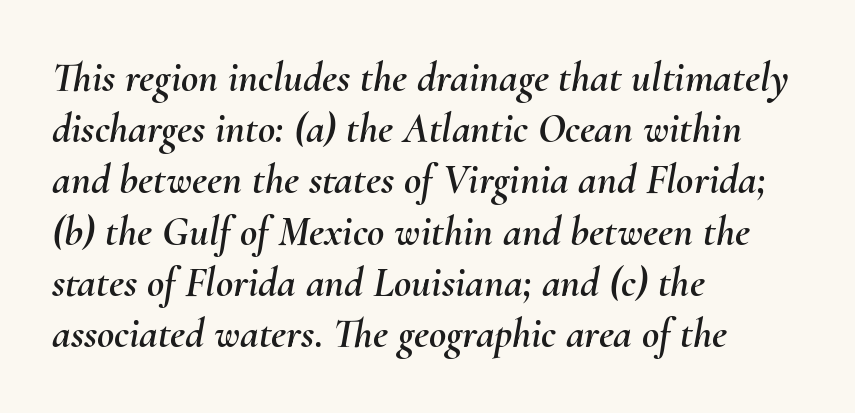
The image shows 42 px text type, italic (leaning right); set left-aligned, line spacing 1.22x, normal letter spacing, not underlined; medium stroke contrast and a small x-height.
